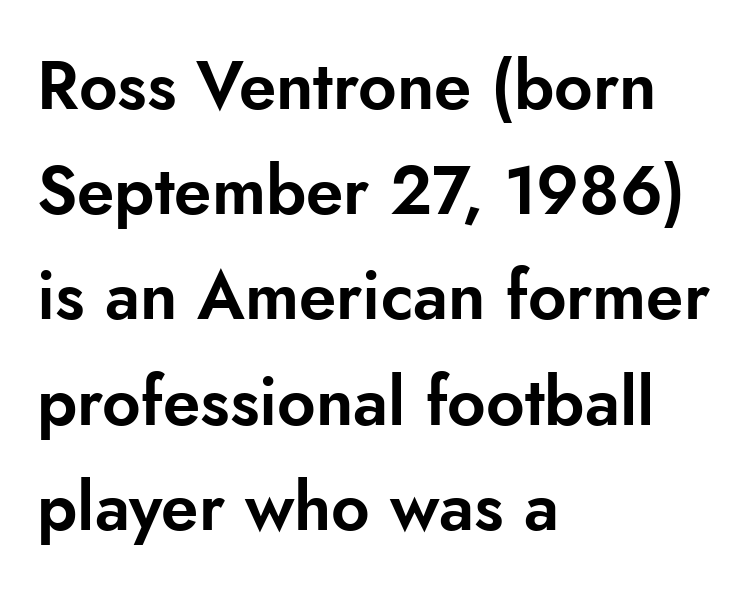
The image shows 67 px sans-serif type, upright; set left-aligned, normal line spacing (1.57x), normal letter spacing, not underlined; low stroke contrast and a small x-height.
